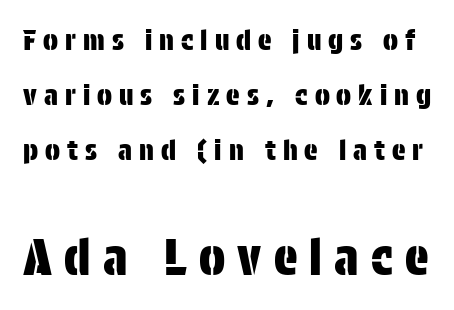
{"serif": "no", "italic": "no", "width": "condensed", "stroke_contrast": "low", "x_height": "large", "monospaced": "no", "underline": "no", "line_spacing": "loose", "line_spacing_ratio": 1.96, "letter_spacing": "wide", "letter_spacing_em": 0.25, "larger_block": "second", "size_ratio": 1.75, "glyph_px": 49}
